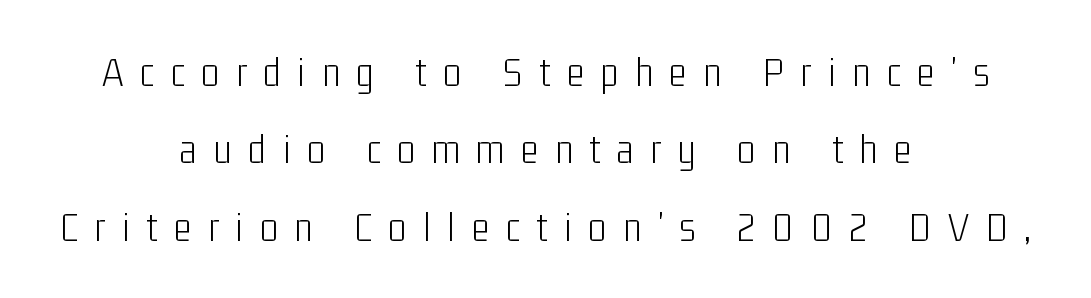
The passage shown is not bold in any degree. A sans-serif font was chosen for this passage. The passage is arranged like a title page — every line centered. This rendering widens character spacing well past its baseline value. Ordinary non-slanted type is in use. Anything drawn beneath the words? Only blank space.
